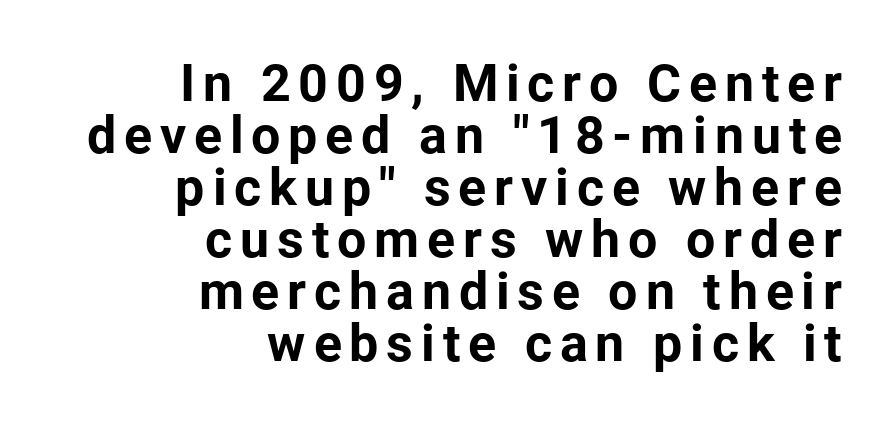
Character widths vary here, with narrow letters taking less room than wide ones. Strong, thick strokes mark this as bold type. The lines are packed closely together with very little leading. A flush-right, rag-left setting is used for this passage. Upright lettering throughout.
